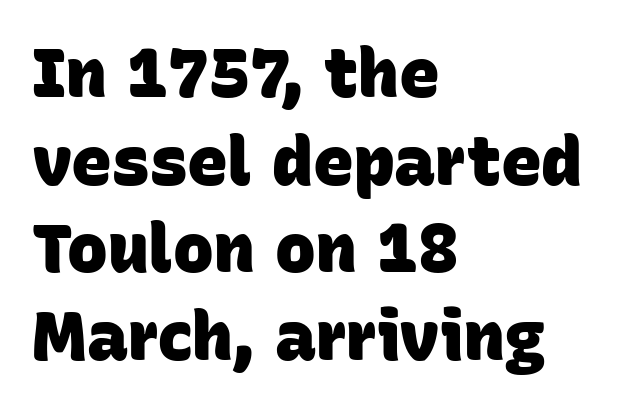
{"serif": "no", "bold": "yes", "weight": "heavy", "width": "normal", "stroke_contrast": "low", "x_height": "large", "monospaced": "no", "underline": "no", "align": "left", "line_spacing": "normal", "line_spacing_ratio": 1.29, "letter_spacing": "normal", "letter_spacing_em": 0.0, "glyph_px": 68}
